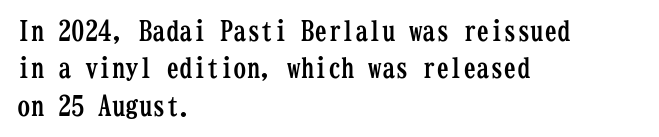
{"italic": "no", "bold": "yes", "underline": "no", "align": "left", "line_spacing": "normal", "line_spacing_ratio": 1.38, "letter_spacing": "normal", "letter_spacing_em": 0.0, "glyph_px": 27}
